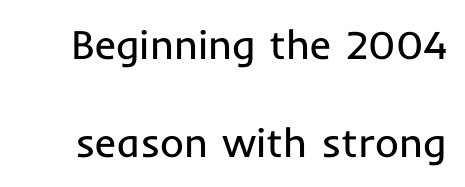
{"serif": "no", "italic": "no", "bold": "no", "weight": "regular", "width": "normal", "stroke_contrast": "low", "x_height": "medium", "monospaced": "no", "underline": "no", "line_spacing": "loose", "line_spacing_ratio": 2.4, "letter_spacing": "normal", "letter_spacing_em": 0.0, "glyph_px": 41}
